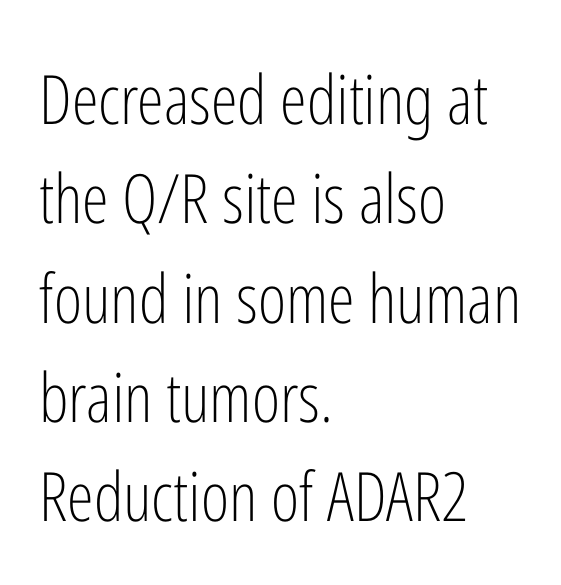
The image shows 68 px light, condensed sans-serif type, upright; set left-aligned, normal line spacing (1.46x), normal letter spacing, not underlined; low stroke contrast and a medium x-height.
